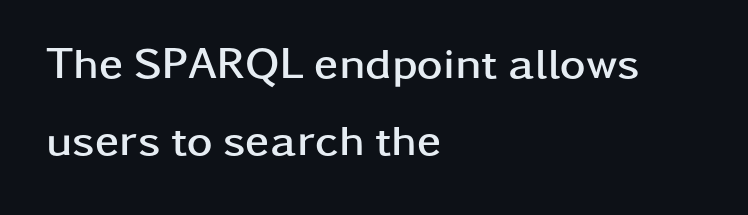
The image shows 44 px semibold, wide sans-serif type, upright; set left-aligned, line spacing 1.76x, normal letter spacing, not underlined; low stroke contrast and a medium x-height.
